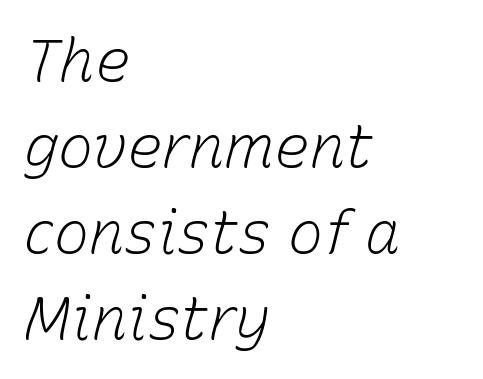
The image shows 59 px light type, italic (leaning right); set left-aligned, normal line spacing (1.46x), normal letter spacing, not underlined; low stroke contrast and a medium x-height.
